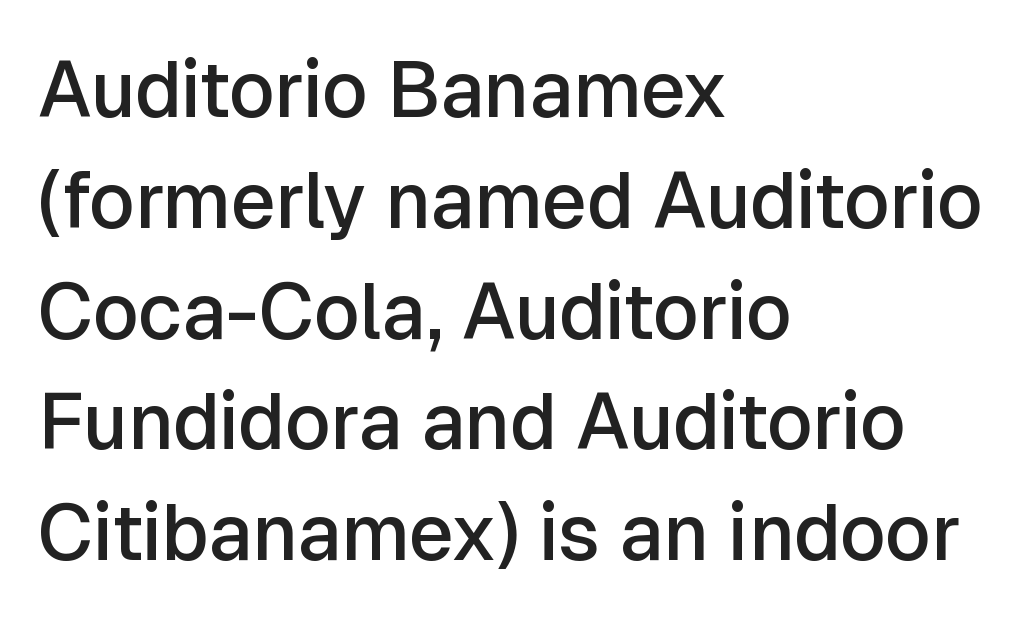
The image shows 78 px semibold sans-serif type, upright; set left-aligned, normal line spacing (1.42x), normal letter spacing, not underlined; low stroke contrast and a medium x-height.
